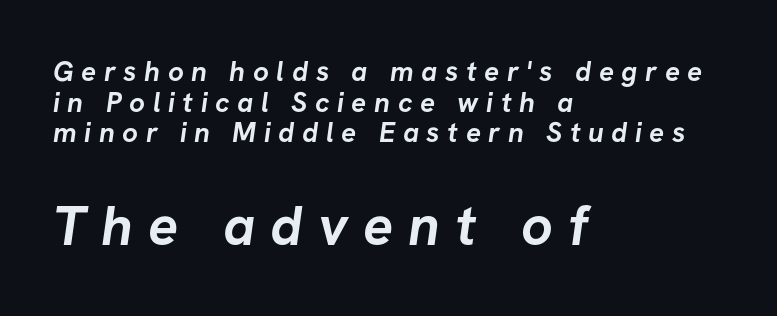
The passage shown stacks its lines with hardly any gap. A typesetter would call this proportional, since set widths differ per character. As a designer I'd log this as weight 700, bold. The zone under the glyphs is completely vacant. Does the bottom block carry the larger type? Yes, it does. The text was rendered using a sans face with plain stroke endings.
